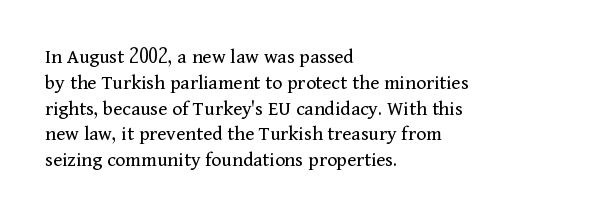
Q: Is the text bold? A: No.
Q: Is the text italic (slanted)? A: No, it is upright.
Q: Is the text underlined? A: No.
Q: How is the paragraph aligned? A: Left-aligned.
Q: Is the spacing between letters normal or unusually wide? A: Normal.
